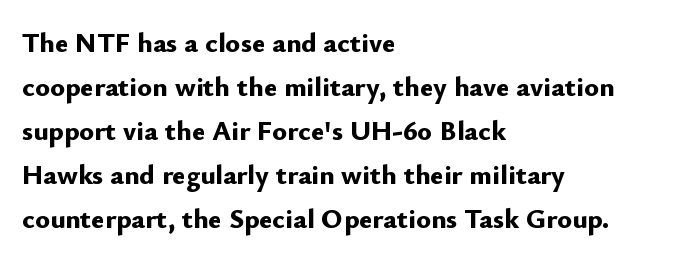
{"serif": "no", "italic": "no", "bold": "yes", "weight": "bold", "width": "normal", "stroke_contrast": "low", "x_height": "small", "monospaced": "no", "underline": "no", "align": "left", "line_spacing": "normal", "line_spacing_ratio": 1.57, "letter_spacing": "normal", "letter_spacing_em": 0.0, "glyph_px": 28}
